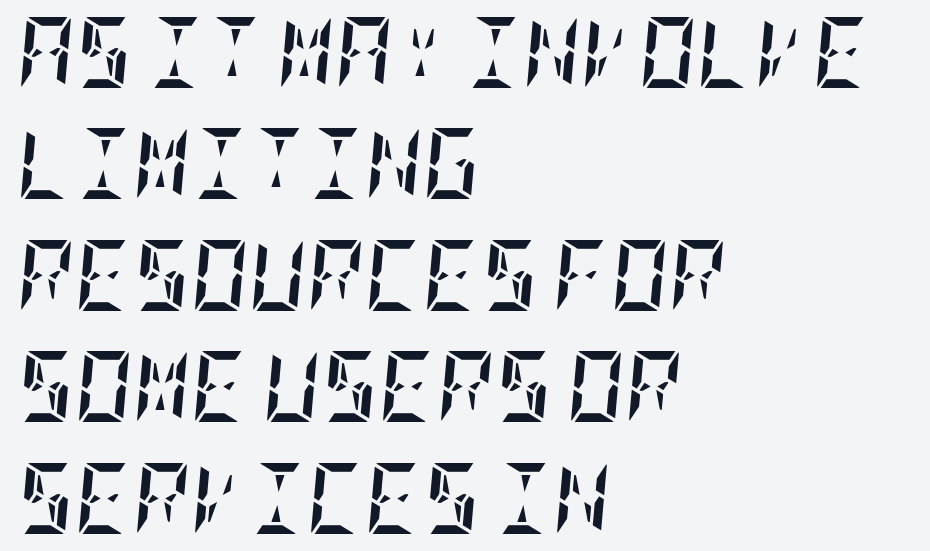
{"italic": "yes", "lean": "right", "slant_degrees": 5, "bold": "yes", "weight": "semibold", "width": "condensed", "stroke_contrast": "low", "x_height": "large", "underline": "no", "align": "left", "line_spacing": "normal", "line_spacing_ratio": 1.57, "letter_spacing": "normal", "letter_spacing_em": 0.0, "glyph_px": 71}
